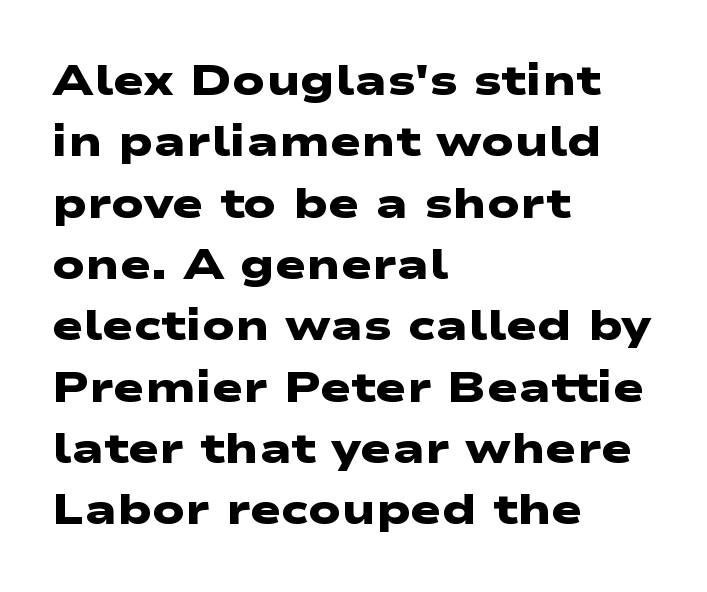
Nobody drew a line under any word here. Is this a sans? Yes — the strokes have no serifs. Note the varied advance widths — an 'i' is clearly narrower than an 'm'. The rendering anchors every line to the left-hand side. These lines carry a lot of weight — the face is fully bold.
